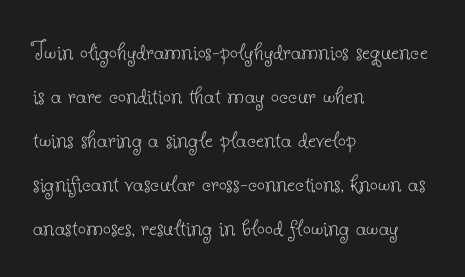
Proportional: the letters do not fall into vertical columns. Designer's note — italics off, roman on. Bare-footed words on every line. Students, observe: this is what conventionally led text looks like. The weight would be labelled regular, book, light, or lighter still. The lines are quadded left.
